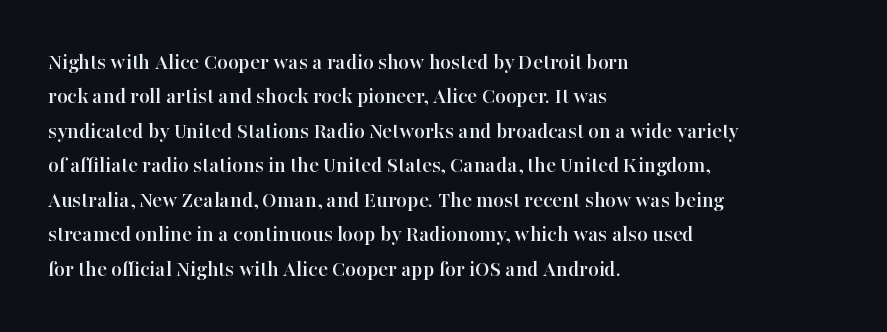
The specimen omits any rule beneath the text block's lines. The line-height multiplier appears to be the usual default. Posture: upright roman. The letters sit at their default tracking, neither squeezed nor spread.
